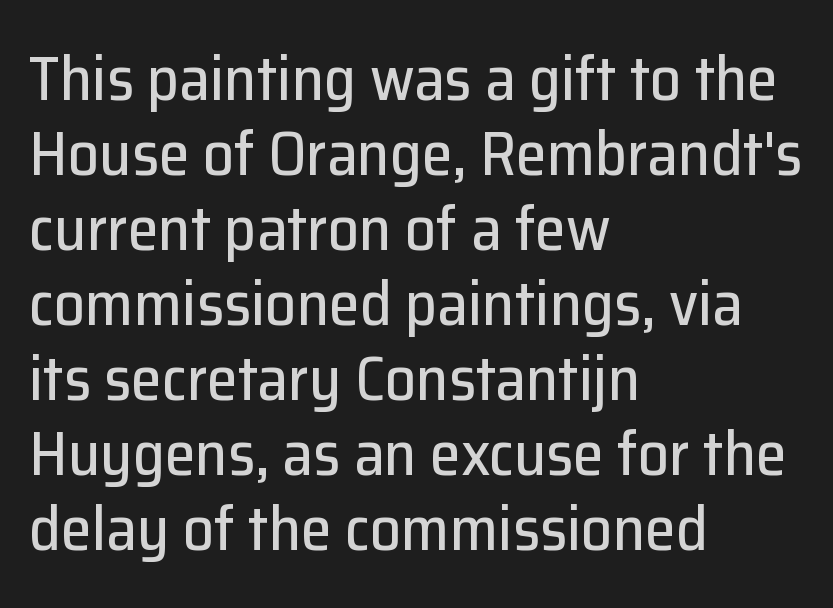
{"serif": "no", "italic": "no", "width": "normal", "stroke_contrast": "low", "x_height": "medium", "monospaced": "no", "underline": "no", "align": "left", "line_spacing_ratio": 1.21, "letter_spacing": "normal", "letter_spacing_em": 0.0, "glyph_px": 62}
